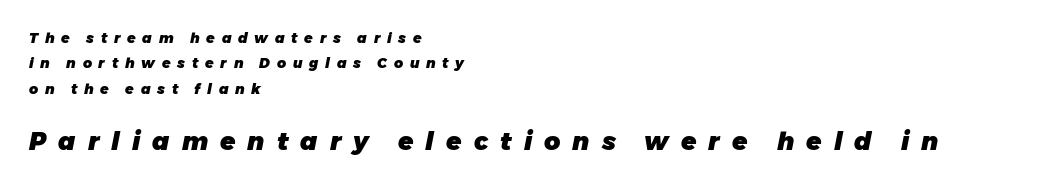
Each line starts at the same left margin while the right side varies. Italic? Definitely — the glyphs are oblique. Display-style spreading of the glyphs; the letterfit is very open. If you squint, the bottom block still reads clearly — it's the larger of the two. Each glyph is drawn with heavy, bold strokes.
